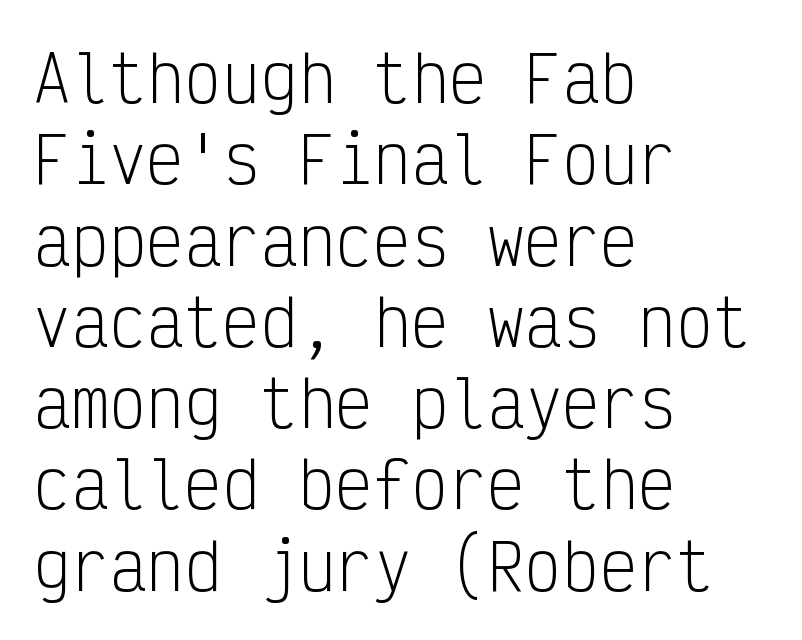
Q: Is the text bold? A: No.
Q: Is the text italic (slanted)? A: No, it is upright.
Q: Is the typeface a serif or a sans-serif typeface? A: Sans-serif.
Q: Is the text underlined? A: No.
Q: How is the paragraph aligned? A: Left-aligned.
Q: Is the spacing between letters normal or unusually wide? A: Normal.
Q: Is the spacing between lines tight, normal or loose? A: Normal.
Q: Width (condensed, normal, or wide)? A: Condensed.
Q: Stroke contrast? A: Low.
Q: x-height? A: Medium.
Q: Monospaced? A: Yes.
